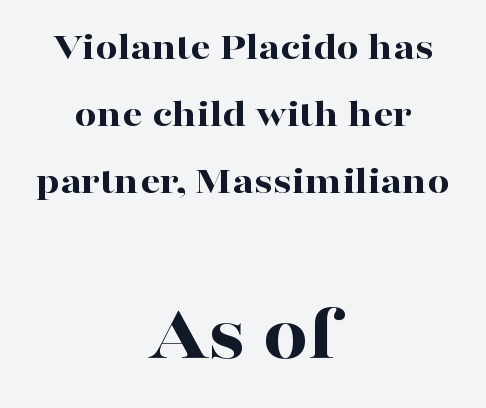
The image shows 80 px bold, wide serif type, upright; set centered, normal line spacing (1.67x), normal letter spacing, not underlined; the second (bottom) block is 2.0x larger; high stroke contrast and a medium x-height.
